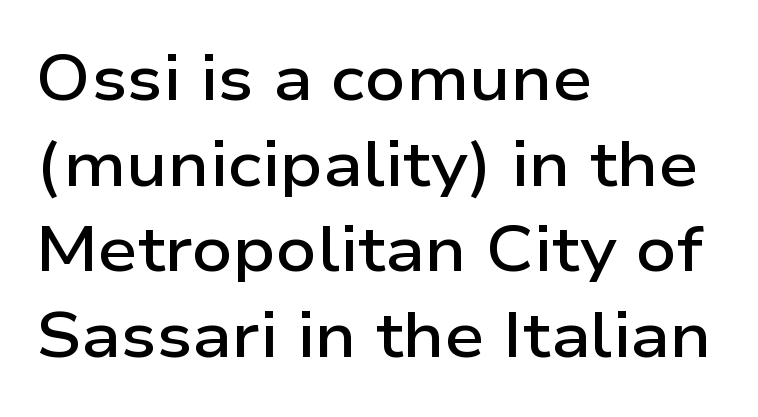
Leading matches the norm, producing a regular column. The font is running at a semibold setting, under full bold. The font's upright variant was chosen for this text. The passage shown has conventional tracking throughout. This rendering employs a face without finishing strokes, i.e., a sans-serif.
